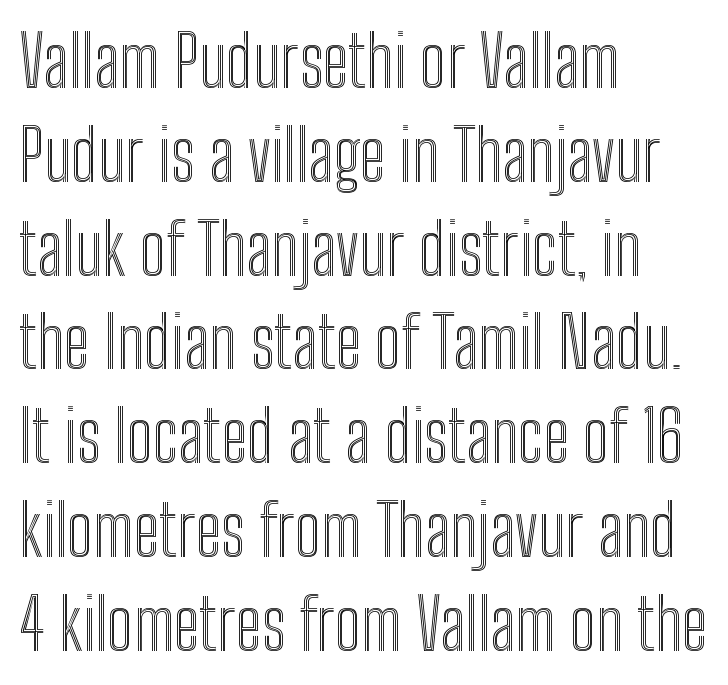
{"italic": "no", "width": "condensed", "x_height": "medium", "monospaced": "no", "underline": "no", "align": "left", "line_spacing": "normal", "line_spacing_ratio": 1.34, "letter_spacing": "normal", "letter_spacing_em": 0.0, "glyph_px": 70}
